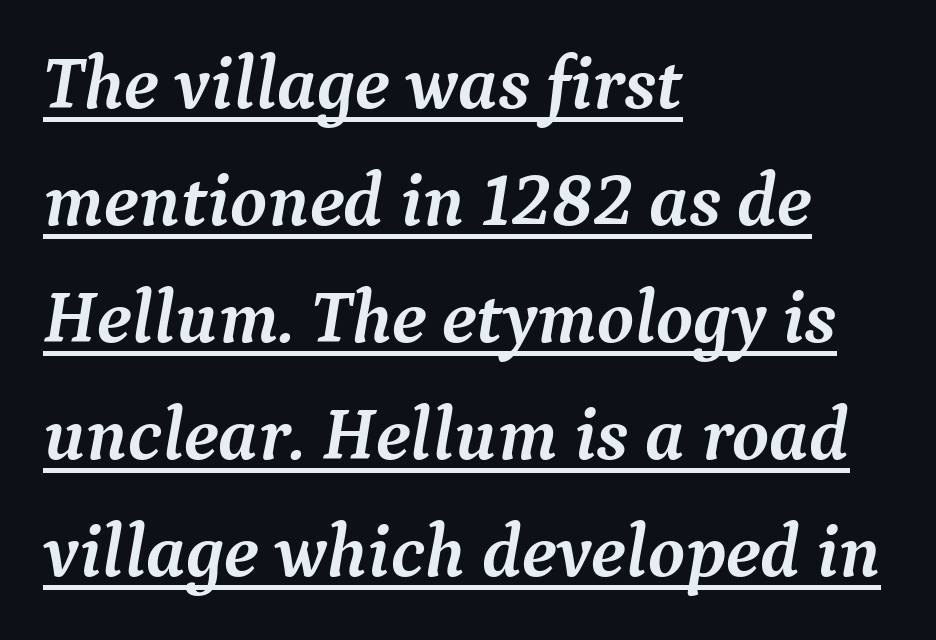
Q: Is the text bold? A: Yes.
Q: Is the text italic (slanted)? A: Yes, it leans right by about 9 degrees.
Q: Is the typeface a serif or a sans-serif typeface? A: Serif.
Q: Is the text underlined? A: Yes.
Q: How is the paragraph aligned? A: Left-aligned.
Q: Is the spacing between letters normal or unusually wide? A: Normal.
Q: Is the spacing between lines tight, normal or loose? A: Normal.
Q: Width (condensed, normal, or wide)? A: Normal.
Q: Stroke contrast? A: Medium.
Q: x-height? A: Medium.
Q: Monospaced? A: No.
